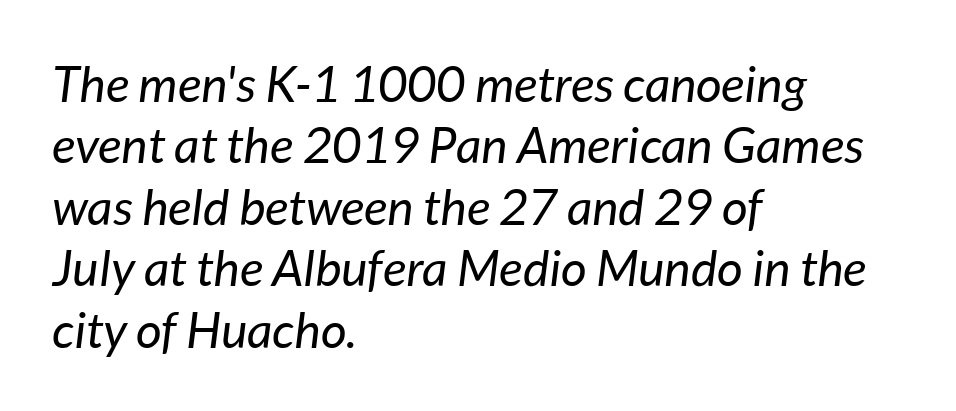
Q: Is the text bold? A: No.
Q: Is the text italic (slanted)? A: Yes, it leans right by about 7 degrees.
Q: Is the text underlined? A: No.
Q: How is the paragraph aligned? A: Left-aligned.
Q: Is the spacing between letters normal or unusually wide? A: Normal.
Q: Width (condensed, normal, or wide)? A: Normal.
Q: Stroke contrast? A: Low.
Q: x-height? A: Medium.
Q: Monospaced? A: No.
